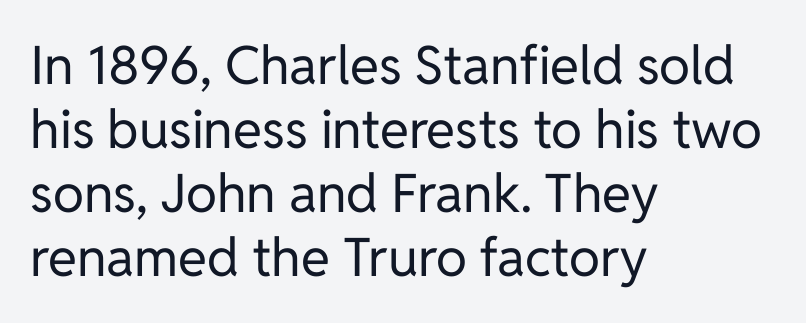
{"serif": "no", "italic": "no", "bold": "no", "weight": "regular", "width": "normal", "stroke_contrast": "low", "x_height": "medium", "monospaced": "no", "underline": "no", "align": "left", "line_spacing_ratio": 1.21, "letter_spacing": "normal", "letter_spacing_em": 0.0, "glyph_px": 53}
